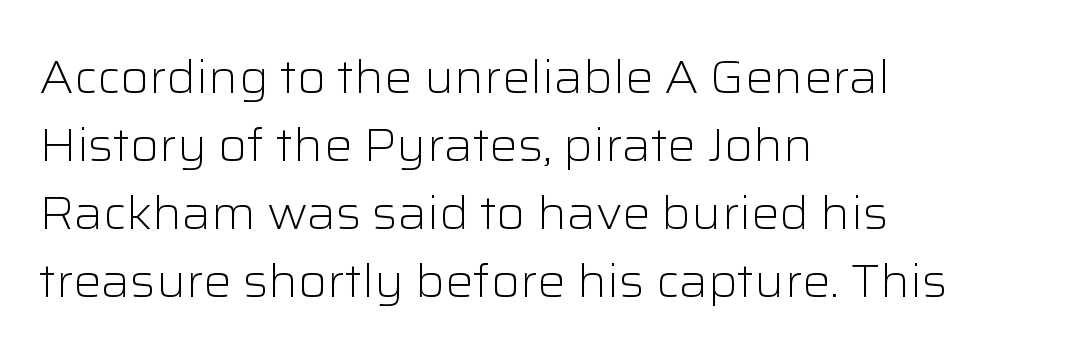
{"serif": "no", "italic": "no", "bold": "no", "weight": "light", "width": "normal", "stroke_contrast": "low", "x_height": "medium", "monospaced": "no", "underline": "no", "align": "left", "line_spacing": "normal", "line_spacing_ratio": 1.45, "letter_spacing": "normal", "letter_spacing_em": 0.0, "glyph_px": 47}
